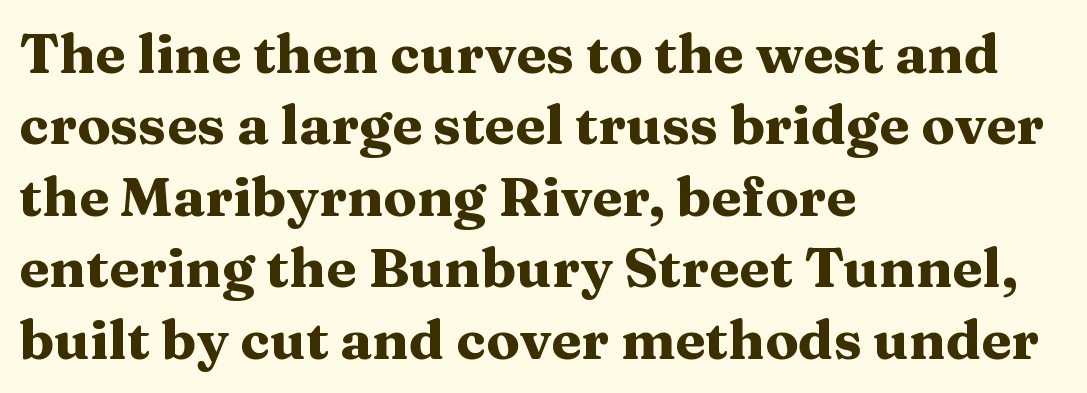
Font category for this specimen: serif. Standard letterfit; no display-style spreading of the glyphs. If you drew a ruler down the left edge, every line would touch it. Emphasis by weight is at full strength: bold. Is this a fixed-width face? No — the glyphs have proportional, varying widths. Does the lettering tilt? It doesn't — this is upright.
